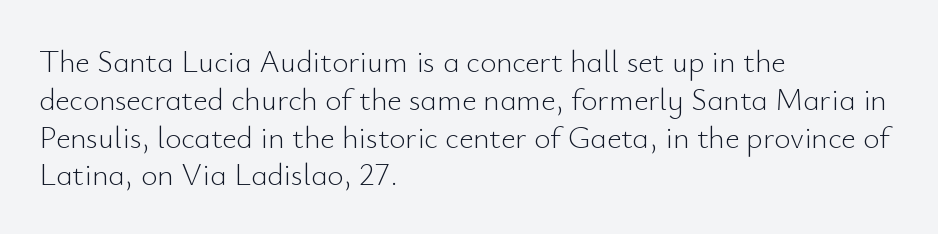
The image shows 31 px light sans-serif type, upright; set left-aligned, line spacing 1.22x, normal letter spacing, not underlined; low stroke contrast and a small x-height.
